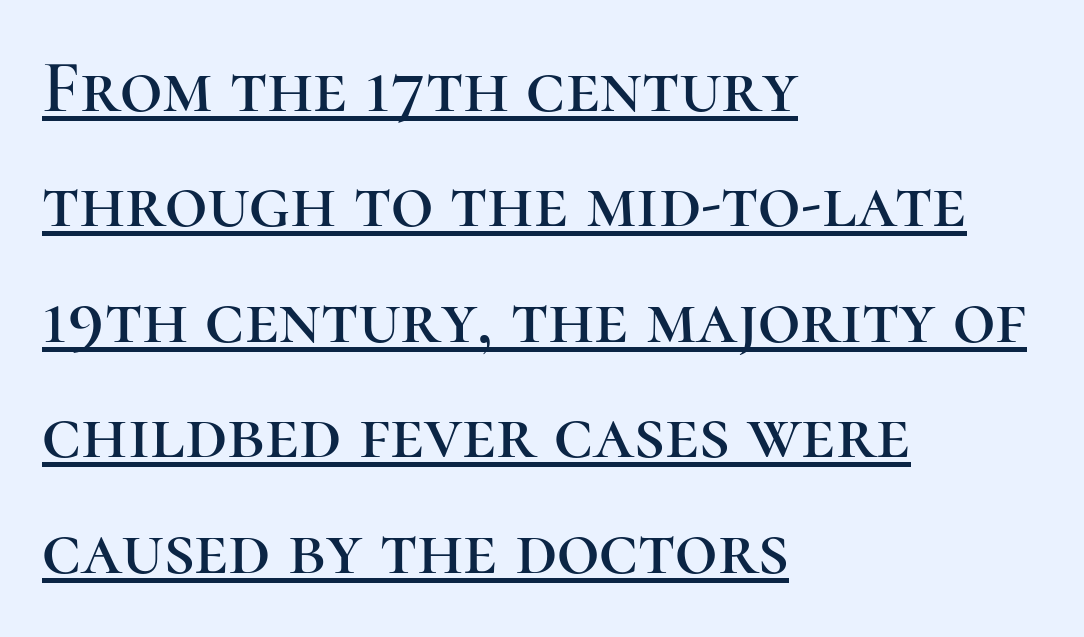
{"serif": "yes", "italic": "no", "width": "normal", "stroke_contrast": "high", "x_height": "medium", "monospaced": "no", "underline": "yes", "align": "left", "line_spacing": "normal", "line_spacing_ratio": 1.56, "letter_spacing": "normal", "letter_spacing_em": 0.0, "glyph_px": 74}
